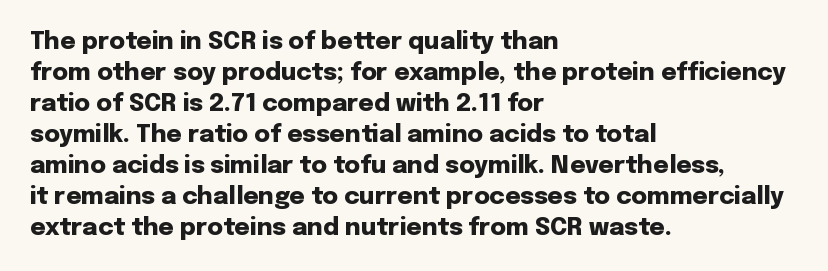
The image shows 24 px bold type, upright; set left-aligned, normal line spacing (1.29x), normal letter spacing, not underlined.
